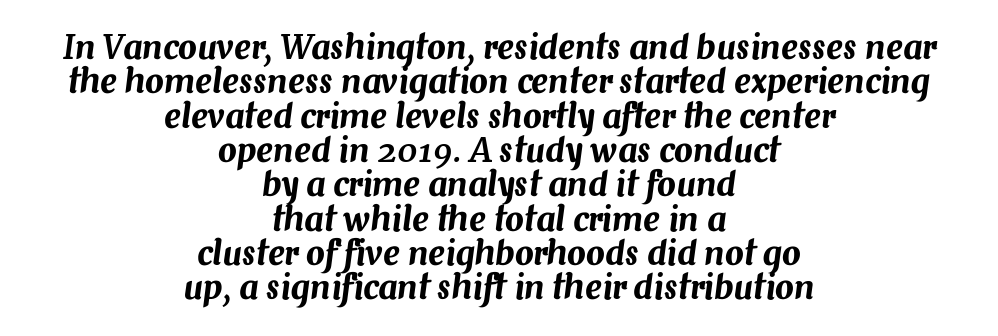
Q: Is the text italic (slanted)? A: Yes, it leans right by about 7 degrees.
Q: Is the text underlined? A: No.
Q: How is the paragraph aligned? A: Centered.
Q: Is the spacing between letters normal or unusually wide? A: Normal.
Q: Is the spacing between lines tight, normal or loose? A: Tight.
Q: Width (condensed, normal, or wide)? A: Normal.
Q: Stroke contrast? A: Medium.
Q: x-height? A: Medium.
Q: Monospaced? A: No.
